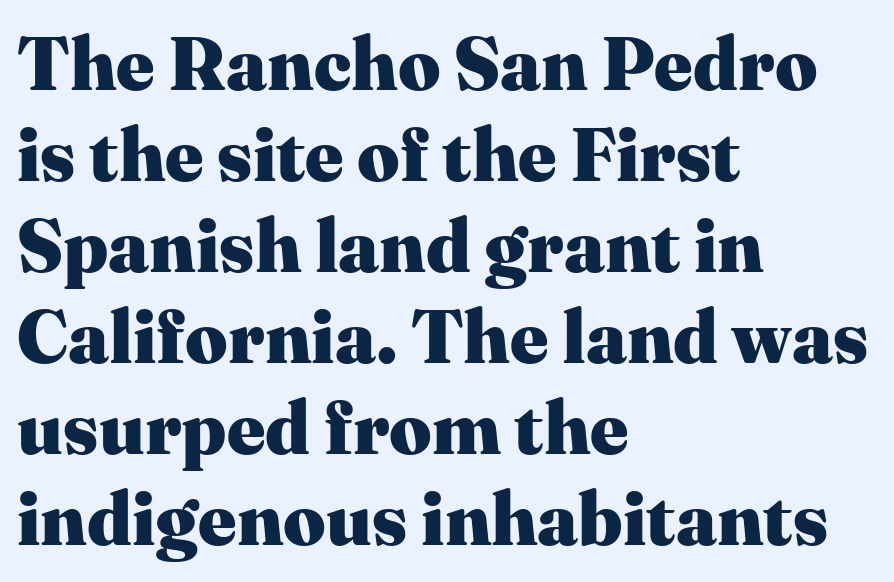
The image shows 74 px heavy serif type, upright; set left-aligned, line spacing 1.23x, normal letter spacing, not underlined; medium stroke contrast and a medium x-height.
